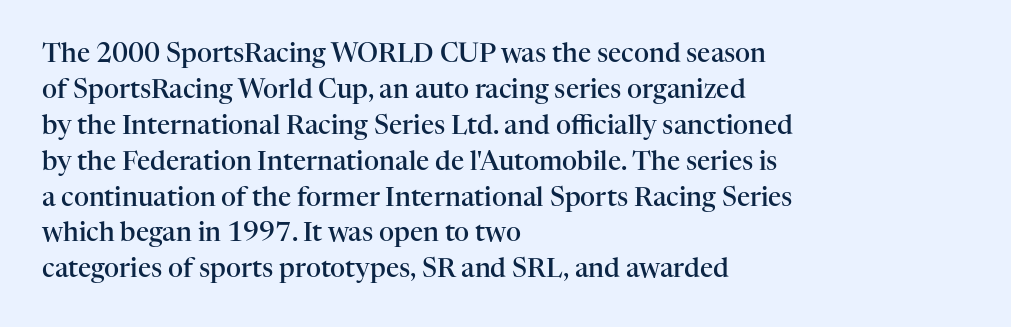
Q: Is the text bold? A: Semi-bold.
Q: Is the text italic (slanted)? A: No, it is upright.
Q: Is the text underlined? A: No.
Q: How is the paragraph aligned? A: Left-aligned.
Q: Is the spacing between letters normal or unusually wide? A: Normal.
Q: Is the spacing between lines tight, normal or loose? A: Normal.
